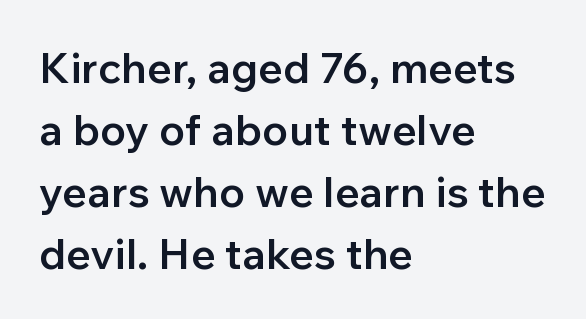
{"serif": "no", "italic": "no", "bold": "semi", "weight": "semibold", "width": "normal", "stroke_contrast": "low", "x_height": "medium", "monospaced": "no", "underline": "no", "align": "left", "line_spacing": "normal", "line_spacing_ratio": 1.44, "letter_spacing": "normal", "letter_spacing_em": 0.0, "glyph_px": 43}
